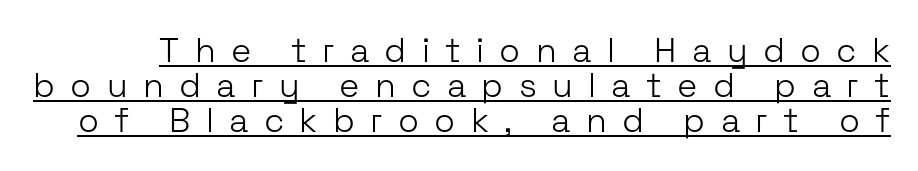
The image shows 34 px light sans-serif type, upright; set tight line spacing (1.03x), unusually wide letter spacing (+0.45 em), underlined; low stroke contrast and a medium x-height.
